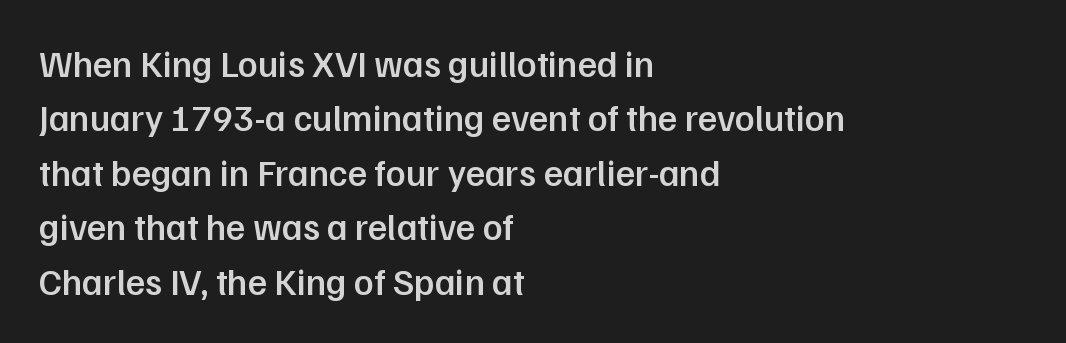
The passage shown is typed in a proportional face where columns would drift. The glyphs are unaccompanied by any horizontal stroke below them. Stroke terminals: plain, sans-serif. A classic flush-left, rag-right setting is used for this passage. The face used here is rendered with its standard letterfit. Leading: standard.
